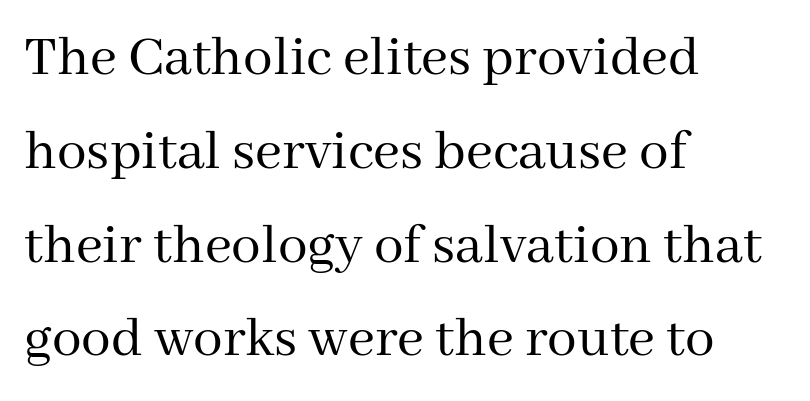
The image shows 59 px regular-weight serif type, upright; set left-aligned, normal line spacing (1.59x), normal letter spacing, not underlined; medium stroke contrast and a medium x-height.
